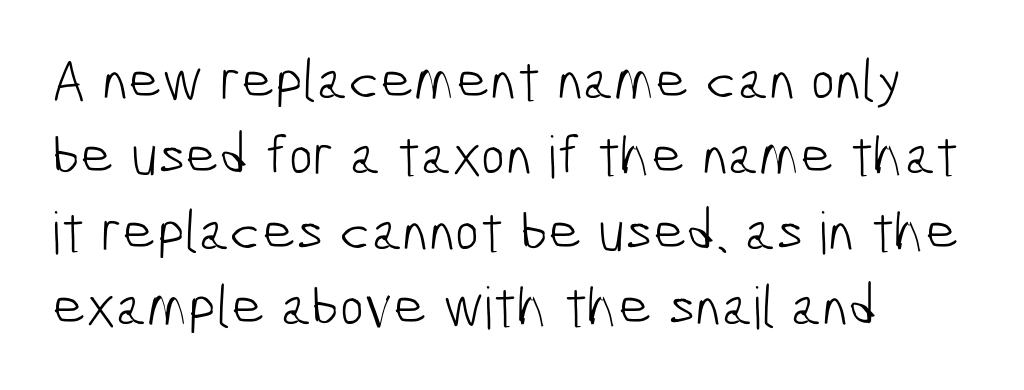
Think of a printed novel: that variable character pitch is what you see here. Check where the strokes stop: nothing finishes them off — pure sans. A clean baseline with only descenders dipping below it. Vertical stems look standard width or narrower in stroke. Alignment: flush left. The line texture is even and compact thanks to regular tracking.
